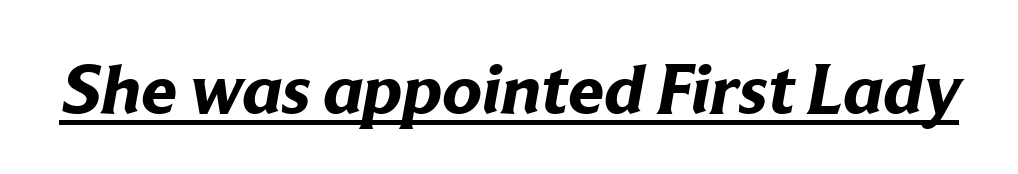
The image shows 72 px bold sans-serif type; set normal letter spacing, underlined; low stroke contrast and a medium x-height.
